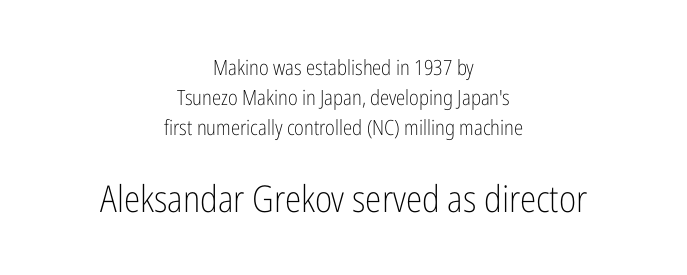
The image shows 37 px light, condensed sans-serif type, upright; set centered, normal line spacing (1.43x), normal letter spacing, not underlined; the second (bottom) block is 1.76x larger; low stroke contrast and a medium x-height.
